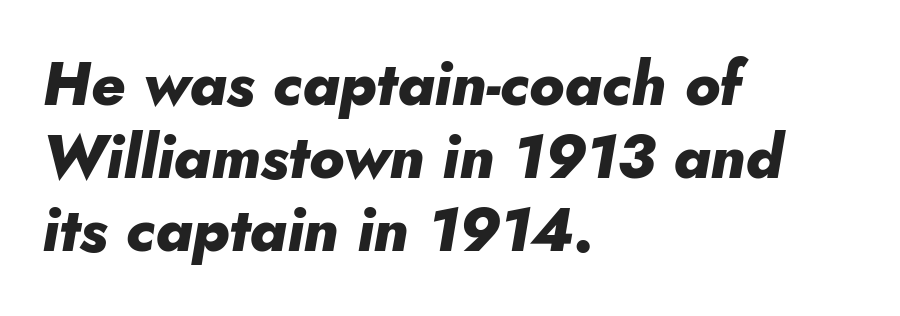
Q: Is the text bold? A: Yes.
Q: Is the text italic (slanted)? A: Yes, it leans right by about 10 degrees.
Q: Is the text underlined? A: No.
Q: How is the paragraph aligned? A: Left-aligned.
Q: Is the spacing between letters normal or unusually wide? A: Normal.
Q: Width (condensed, normal, or wide)? A: Normal.
Q: Stroke contrast? A: Low.
Q: x-height? A: Small.
Q: Monospaced? A: No.
